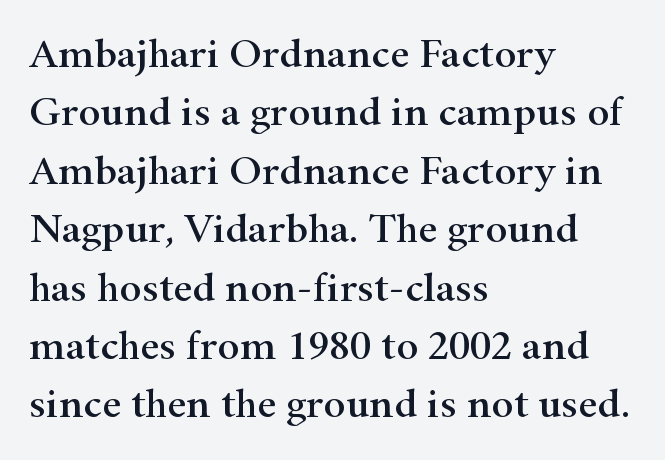
Is the letter spacing exaggerated? No — it looks like the ordinary default. Words float on clear page, feet unadorned. Posture: vertical. This sample has the flowing, uneven cadence of proportional lettering. Horizontal alignment here is leftward, the default for most running prose. Whoever set this chose a conventional vertical rhythm.
